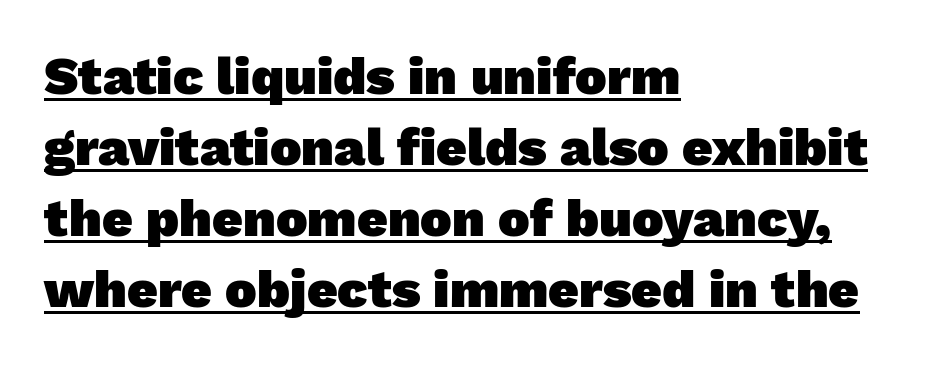
The image shows 53 px heavy sans-serif type; set left-aligned, normal line spacing (1.34x), normal letter spacing, underlined; low stroke contrast and a medium x-height.
